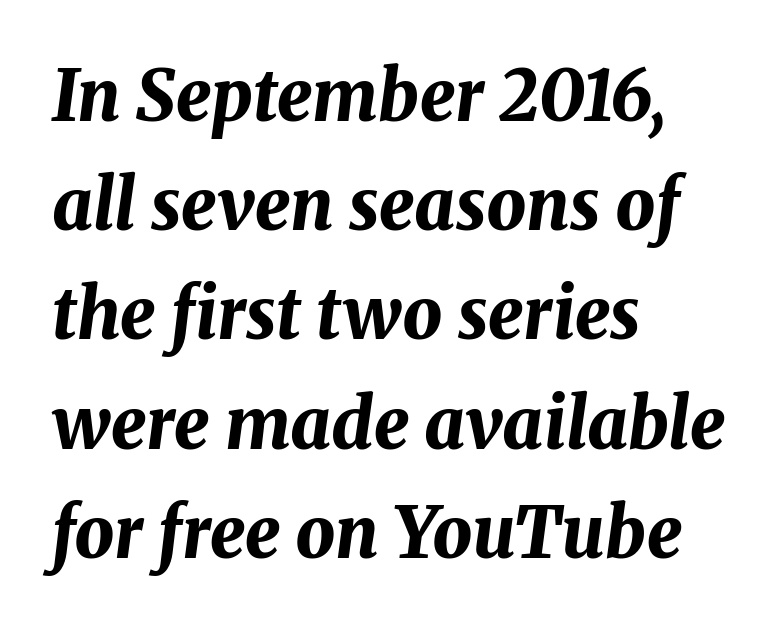
Proportional: the letters do not fall into vertical columns. Italic: yes, the glyphs are oblique. Is the type bold? Yes — the strokes are clearly thick and heavy. The strip under each line holds only bare page.
